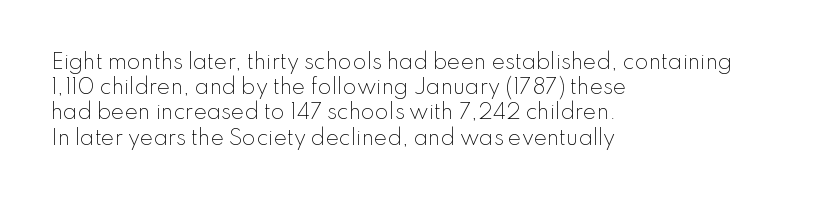
{"italic": "no", "bold": "no", "underline": "no", "align": "left", "line_spacing": "normal", "line_spacing_ratio": 1.26, "letter_spacing": "normal", "letter_spacing_em": 0.0, "glyph_px": 20}
